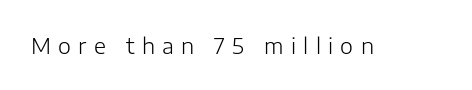
Is the letter spacing exaggerated? Yes — the characters are pushed far apart. Has an underline been added? It has not. Italic? Not at all — the glyphs are vertical. The letterforms sit at book weight or below.
